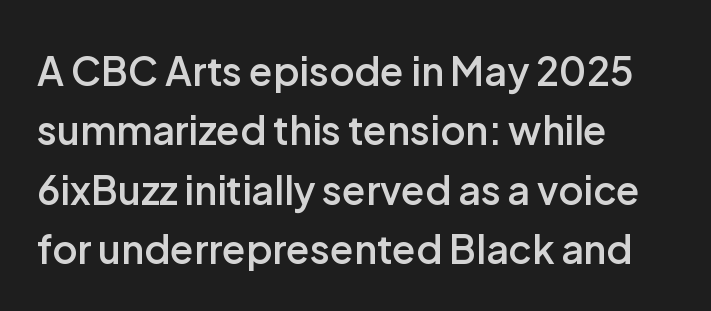
{"serif": "no", "italic": "no", "bold": "semi", "weight": "semibold", "width": "normal", "stroke_contrast": "low", "x_height": "medium", "monospaced": "no", "underline": "no", "align": "left", "line_spacing": "normal", "line_spacing_ratio": 1.52, "letter_spacing": "normal", "letter_spacing_em": 0.0, "glyph_px": 39}
